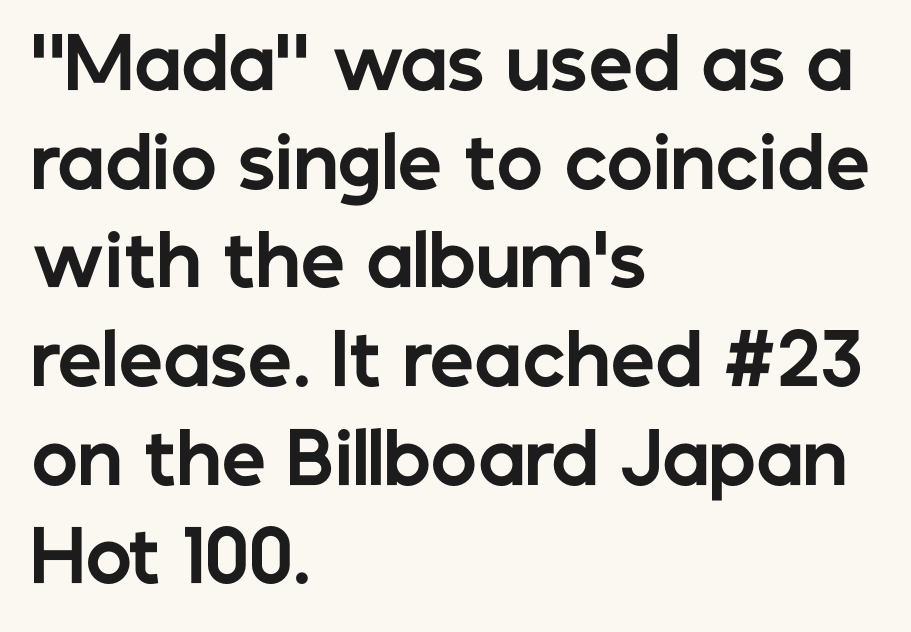
{"serif": "no", "italic": "no", "bold": "yes", "weight": "bold", "width": "normal", "stroke_contrast": "low", "x_height": "medium", "monospaced": "no", "underline": "no", "align": "left", "line_spacing": "normal", "line_spacing_ratio": 1.41, "letter_spacing": "normal", "letter_spacing_em": 0.0, "glyph_px": 70}
